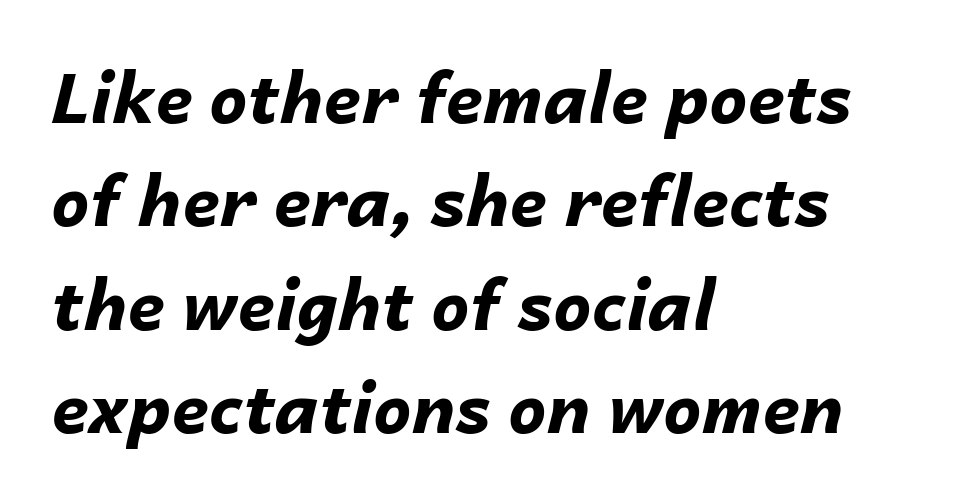
Honestly, there is no underline to notice here at all. The horizontal fit of the characters is conventional and even. Spacing verdict: proportional, widths tailored to each character. Whoever set this chose a conventional vertical rhythm. How heavy is the stroke? Heavy — this is a bold.
